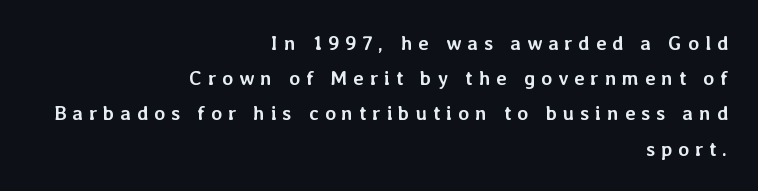
I'd describe the lettering as bold — thick and assertive. A roman cut, with each character standing at attention. The paragraph has a hard right edge and a soft left edge. Honestly, there is no underline to notice here at all. The passage shown has open, widely tracked lettering throughout.
